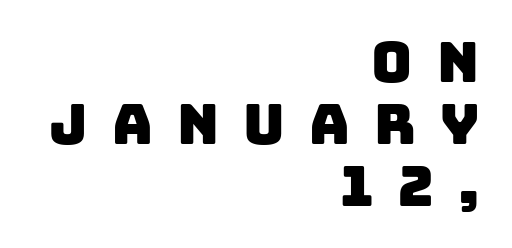
The designer dialed line spacing down below the default. Line endings align vertically; line beginnings do not. Nothing sits at the stroke ends, so this counts as sans-serif. A typesetter would call this proportional, since set widths differ per character. Loose tracking; the words dissolve into strings of separated letters. Underline: absent.
